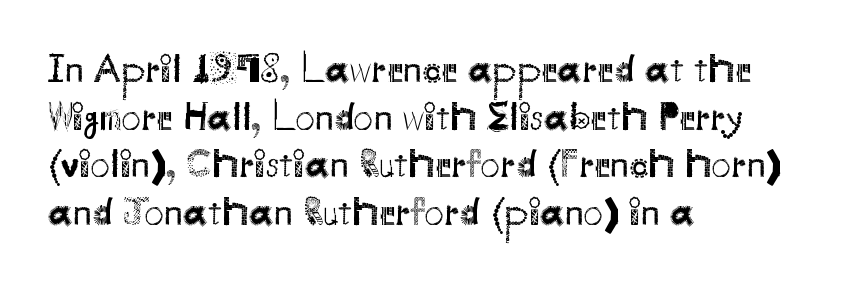
The area under the type is left untouched. The type family on display is of the sans-serif kind. Line starts are locked; line ends wander. Italic: no, the glyphs are upright roman.
